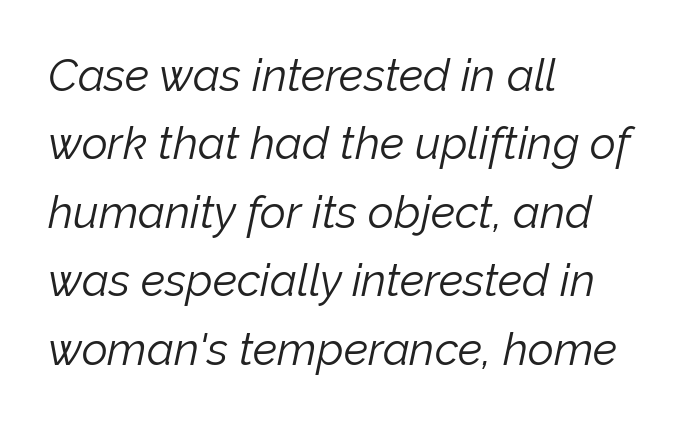
Q: Is the text bold? A: No.
Q: Is the text italic (slanted)? A: Yes, it leans right by about 12 degrees.
Q: Is the text underlined? A: No.
Q: How is the paragraph aligned? A: Left-aligned.
Q: Is the spacing between letters normal or unusually wide? A: Normal.
Q: Is the spacing between lines tight, normal or loose? A: Normal.
Q: Width (condensed, normal, or wide)? A: Normal.
Q: Stroke contrast? A: Low.
Q: x-height? A: Medium.
Q: Monospaced? A: No.
